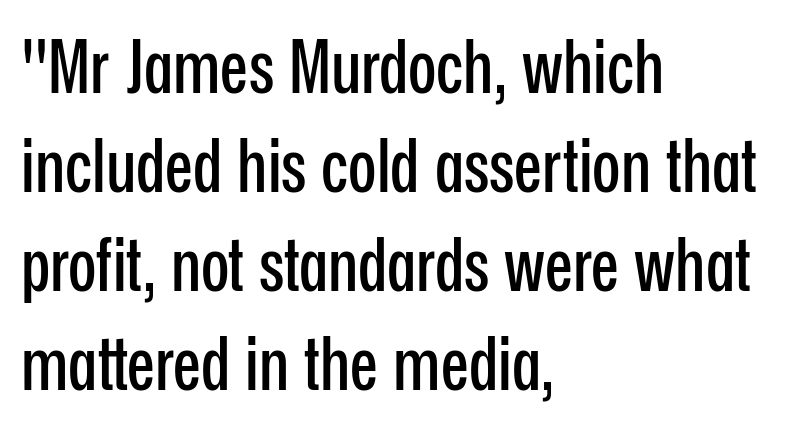
The image shows 74 px condensed sans-serif type, upright; set left-aligned, normal line spacing (1.34x), normal letter spacing, not underlined; low stroke contrast and a medium x-height.
